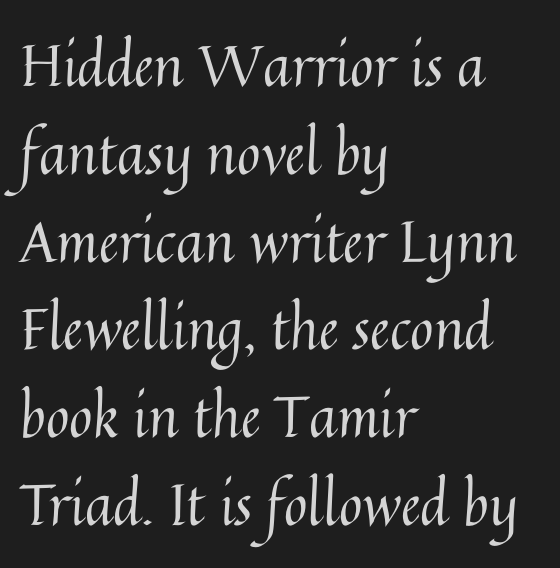
Q: Is the text bold? A: No.
Q: Is the text underlined? A: No.
Q: How is the paragraph aligned? A: Left-aligned.
Q: Is the spacing between letters normal or unusually wide? A: Normal.
Q: Is the spacing between lines tight, normal or loose? A: Normal.
Q: Width (condensed, normal, or wide)? A: Normal.
Q: Stroke contrast? A: Medium.
Q: x-height? A: Medium.
Q: Monospaced? A: No.
